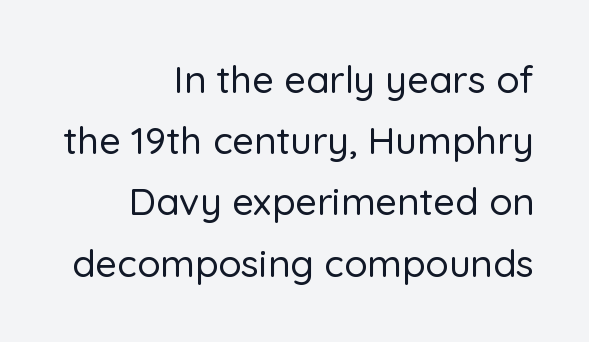
The image shows 38 px sans-serif type, upright; set right-aligned, normal line spacing (1.61x), normal letter spacing, not underlined; low stroke contrast and a medium x-height.
